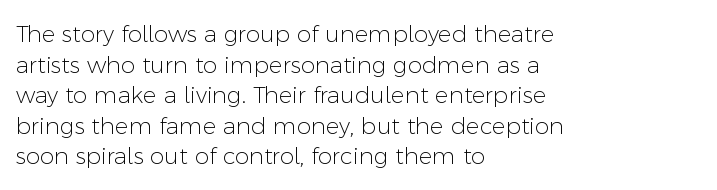
{"italic": "no", "bold": "no", "underline": "no", "align": "left", "line_spacing": "normal", "line_spacing_ratio": 1.33, "letter_spacing": "normal", "letter_spacing_em": 0.0, "glyph_px": 23}
